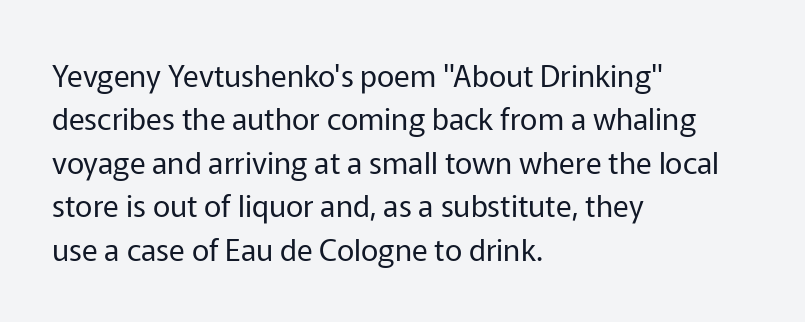
A student would call this left alignment; a typographer would say flush left, rag right. The face used here is proportionally spaced, like ordinary book or web type. Inter-character spacing is left at the font's built-in metrics. Summary of weight: not heavy and not bold. Note: no serifs on the glyphs.
